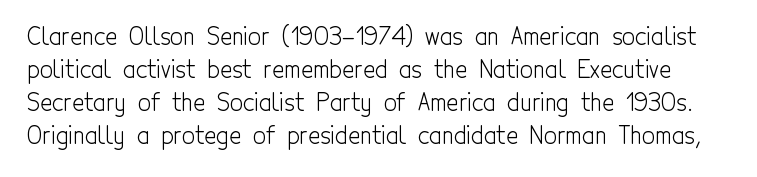
The image shows 23 px text type, upright; set normal line spacing (1.43x), normal letter spacing, not underlined.
